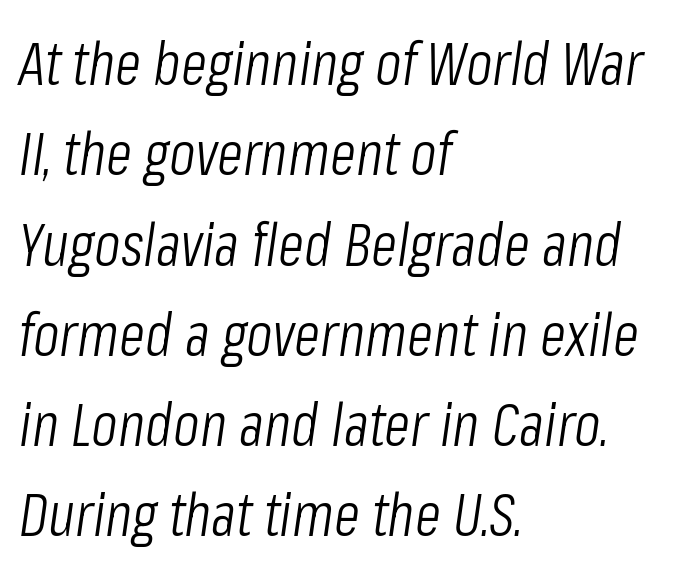
{"italic": "yes", "lean": "right", "slant_degrees": 8, "bold": "no", "weight": "light", "width": "condensed", "stroke_contrast": "low", "x_height": "medium", "monospaced": "no", "underline": "no", "align": "left", "line_spacing": "normal", "line_spacing_ratio": 1.48, "letter_spacing": "normal", "letter_spacing_em": 0.0, "glyph_px": 61}
